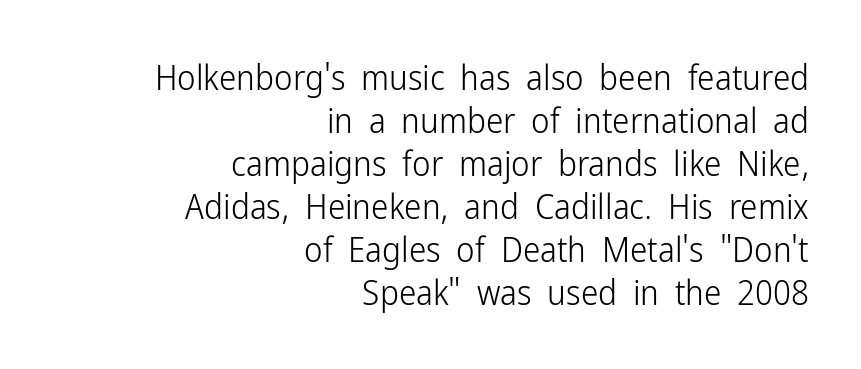
Q: Is the text bold? A: No.
Q: Is the text italic (slanted)? A: No, it is upright.
Q: Is the typeface a serif or a sans-serif typeface? A: Sans-serif.
Q: Is the text underlined? A: No.
Q: How is the paragraph aligned? A: Right-aligned.
Q: Is the spacing between letters normal or unusually wide? A: Normal.
Q: Width (condensed, normal, or wide)? A: Condensed.
Q: Stroke contrast? A: Low.
Q: x-height? A: Medium.
Q: Monospaced? A: No.
